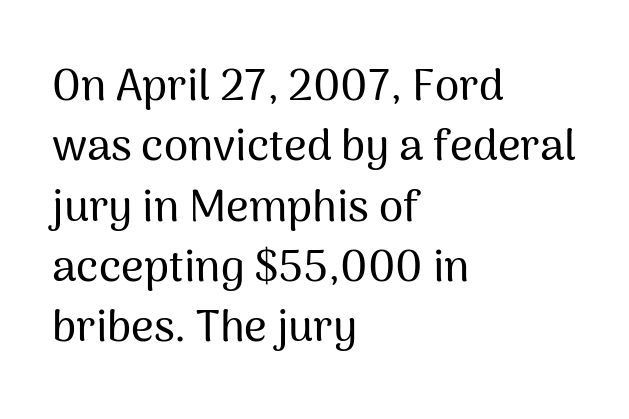
Q: Is the text italic (slanted)? A: No, it is upright.
Q: Is the typeface a serif or a sans-serif typeface? A: Sans-serif.
Q: Is the text underlined? A: No.
Q: How is the paragraph aligned? A: Left-aligned.
Q: Is the spacing between letters normal or unusually wide? A: Normal.
Q: Is the spacing between lines tight, normal or loose? A: Normal.
Q: Width (condensed, normal, or wide)? A: Normal.
Q: Stroke contrast? A: Medium.
Q: x-height? A: Medium.
Q: Monospaced? A: No.
